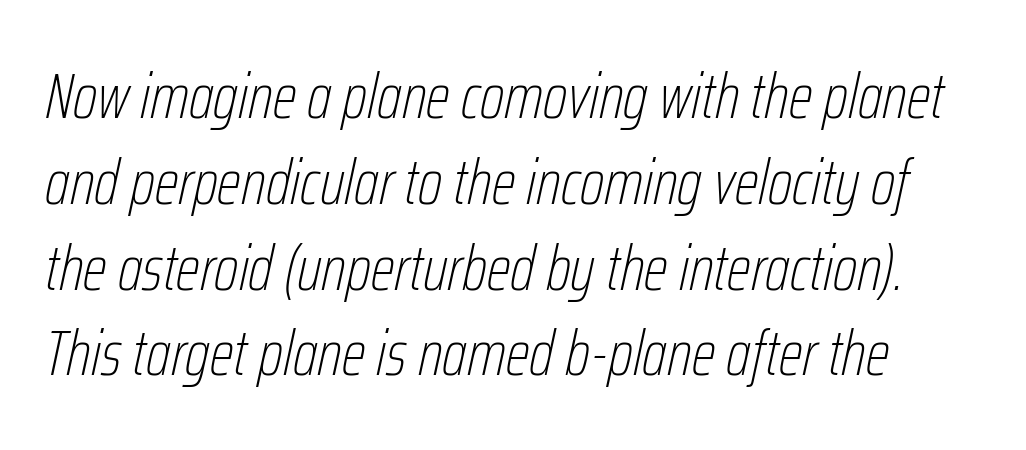
{"italic": "yes", "lean": "right", "slant_degrees": 12, "bold": "no", "weight": "thin", "width": "condensed", "stroke_contrast": "low", "x_height": "medium", "monospaced": "no", "underline": "no", "line_spacing": "normal", "line_spacing_ratio": 1.34, "letter_spacing": "normal", "letter_spacing_em": 0.0, "glyph_px": 64}
